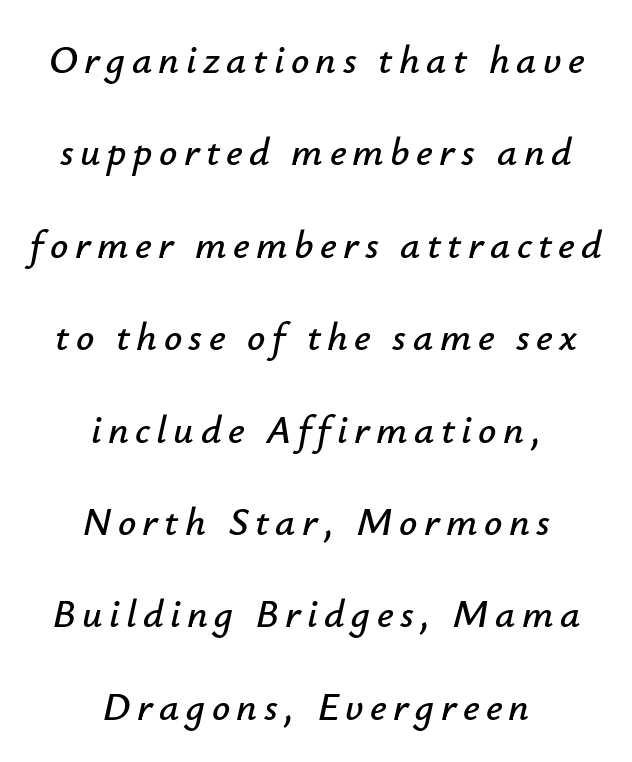
{"italic": "yes", "lean": "right", "slant_degrees": 12, "width": "normal", "stroke_contrast": "low", "x_height": "small", "monospaced": "no", "underline": "no", "align": "center", "line_spacing": "loose", "line_spacing_ratio": 2.31, "glyph_px": 40}
